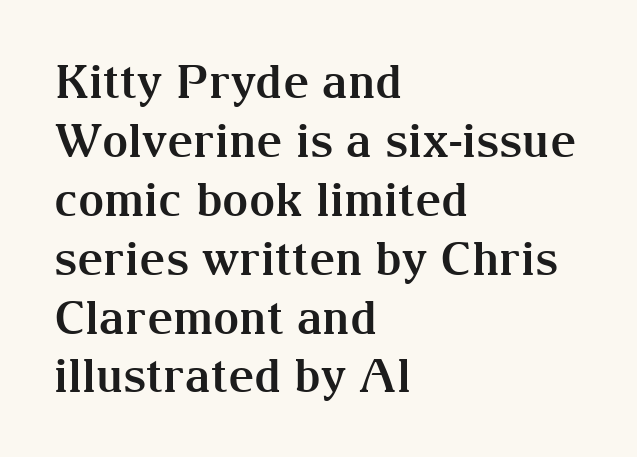
The image shows 46 px bold serif type, upright; set left-aligned, normal line spacing (1.28x), normal letter spacing, not underlined; medium stroke contrast and a medium x-height.
